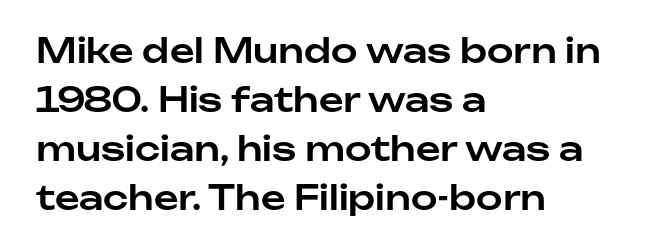
The image shows 34 px sans-serif type, upright; set left-aligned, normal line spacing (1.44x), normal letter spacing, not underlined; low stroke contrast and a medium x-height.
